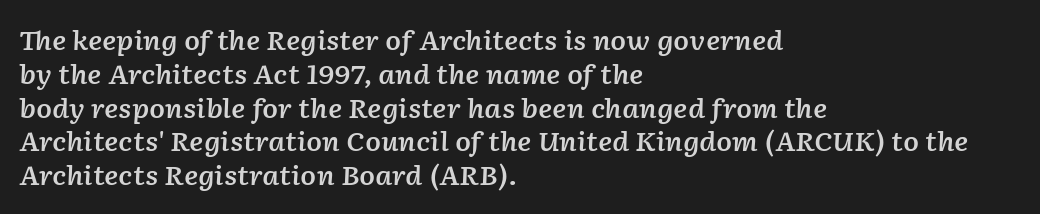
The rendering applies a slant to the glyphs. Words appear dense and cohesive because spacing is normal. Each row of text sits above clean, open space. Reading down the block, your eye returns to a fixed left position each line. Students, this is semibold: more ink than regular, less than bold. The passage shown stacks its lines at a standard gap.
